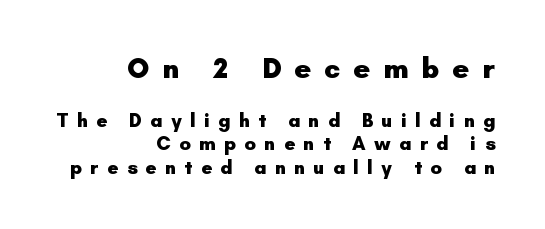
Q: Is the text bold? A: Yes.
Q: Is the text italic (slanted)? A: No, it is upright.
Q: Is the typeface a serif or a sans-serif typeface? A: Sans-serif.
Q: Is the text underlined? A: No.
Q: How is the paragraph aligned? A: Right-aligned.
Q: Is the spacing between letters normal or unusually wide? A: Unusually wide.
Q: Which block of text is set in a larger size, the first (top) or the second (bottom)? A: The first (top) one.
Q: Width (condensed, normal, or wide)? A: Normal.
Q: Stroke contrast? A: Low.
Q: x-height? A: Small.
Q: Monospaced? A: No.
